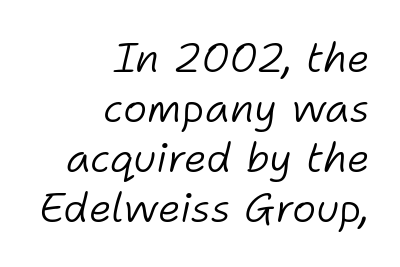
The image shows 41 px light type, italic (leaning right); set right-aligned, line spacing 1.22x, normal letter spacing, not underlined; low stroke contrast and a medium x-height.
